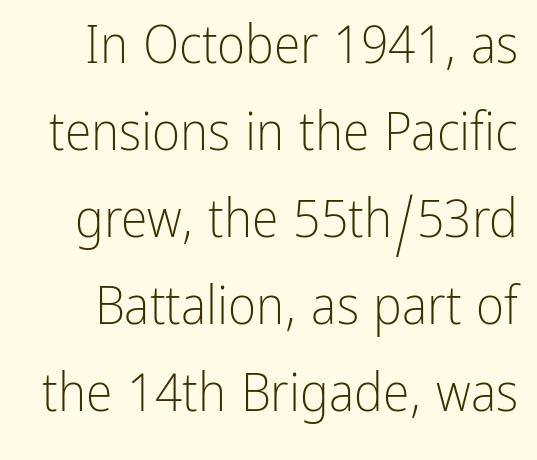
Italic: no, the glyphs are upright roman. Do the characters align in a grid? No, the font is proportional. Baseline-to-baseline distance is the conventional proportion of letter height. Weight: in the light-to-regular range. Honestly, there is no underline to notice here at all.
